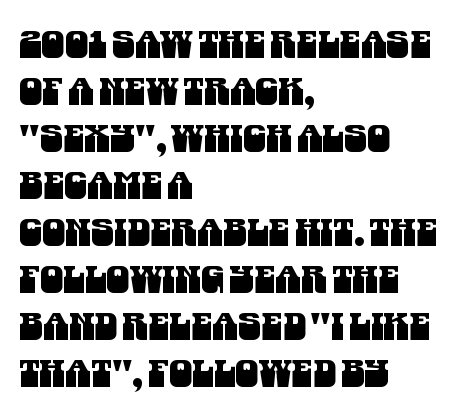
The block of text has a typical density, with ordinary space between rows. A student would call this left alignment; a typographer would say flush left, rag right. Nothing unusual about the tracking: characters are spaced as the font intends. Just letters on the line, the space beneath them empty. The glyphs in this specimen are sans serif.
